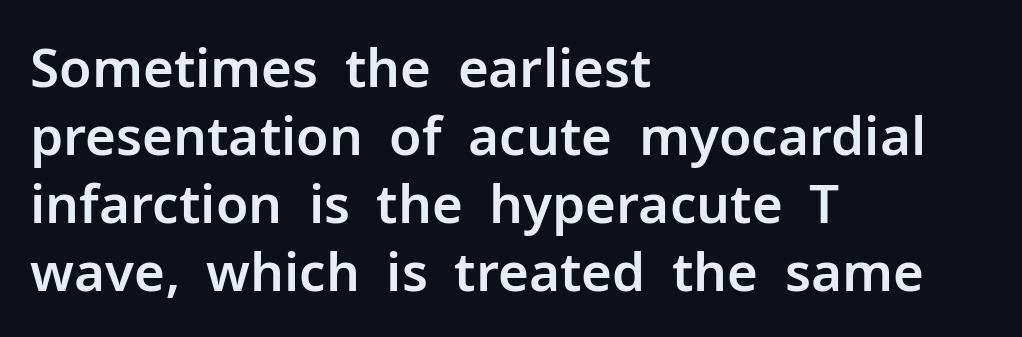
Short note: letters normally spaced. Is this a fixed-width face? No — the glyphs have proportional, varying widths. Every row of glyphs begins at an identical x-position on the left. The strip under each line holds only bare page. The block of text has a typical density, with ordinary space between rows.
